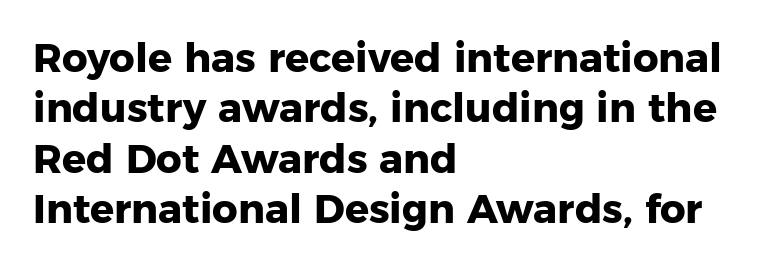
The face used here is a sans, in the tradition of grotesques and geometrics. The rag falls on the right side of this text block. Standard letterfit; no display-style spreading of the glyphs. The font's upright variant was chosen for this text.
